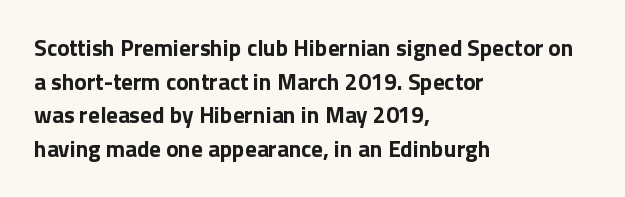
{"italic": "no", "bold": "yes", "underline": "no", "align": "left", "line_spacing": "normal", "line_spacing_ratio": 1.46, "letter_spacing": "normal", "letter_spacing_em": 0.0, "glyph_px": 23}
